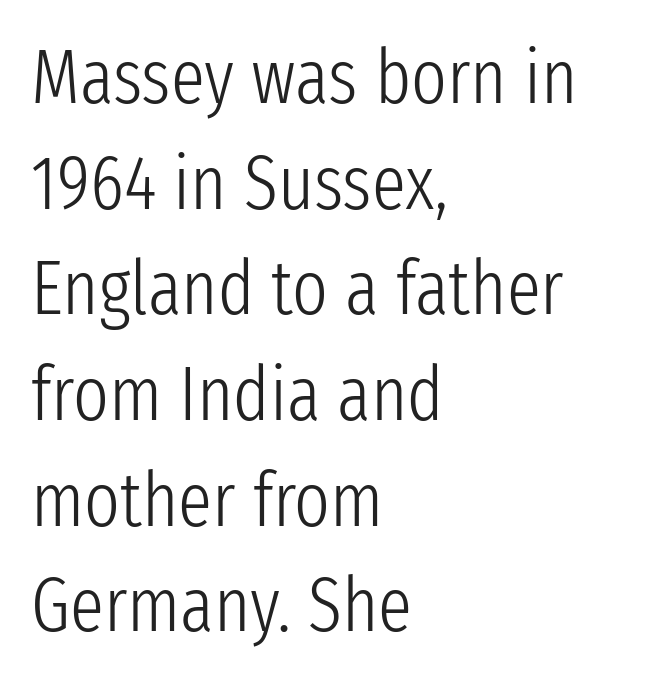
The image shows 76 px light, condensed sans-serif type, upright; set left-aligned, normal line spacing (1.39x), normal letter spacing, not underlined; low stroke contrast and a medium x-height.
